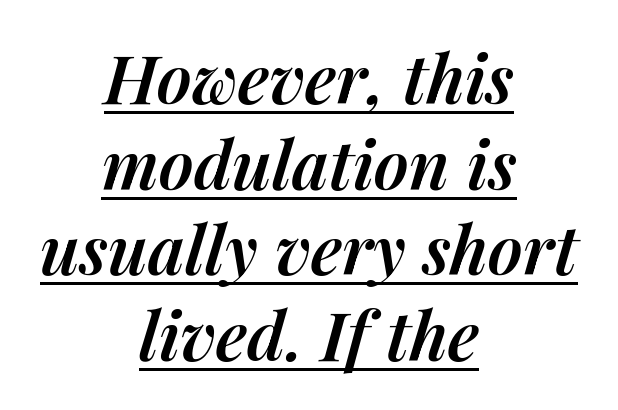
{"italic": "yes", "lean": "right", "slant_degrees": 14, "bold": "semi", "weight": "semibold", "width": "normal", "stroke_contrast": "medium", "x_height": "medium", "monospaced": "no", "underline": "yes", "align": "center", "line_spacing": "normal", "line_spacing_ratio": 1.26, "letter_spacing": "normal", "letter_spacing_em": 0.0, "glyph_px": 68}
